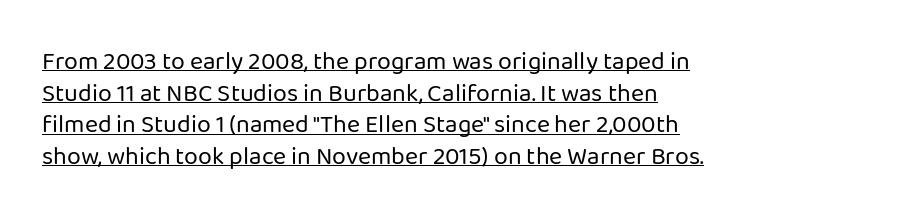
The axis of the letterforms is exactly vertical. A student would call this left alignment; a typographer would say flush left, rag right. Think standard paragraph weight, or any step lighter than that. The passage shown is underscored from start to finish. Default kerning and tracking; the words read as compact shapes.
